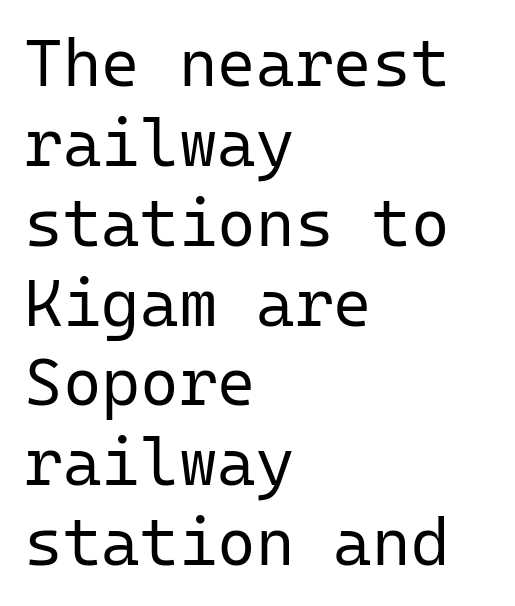
{"serif": "no", "italic": "no", "bold": "no", "weight": "regular", "width": "normal", "stroke_contrast": "low", "x_height": "medium", "monospaced": "yes", "underline": "no", "align": "left", "line_spacing_ratio": 1.21, "letter_spacing": "normal", "letter_spacing_em": 0.0, "glyph_px": 66}
